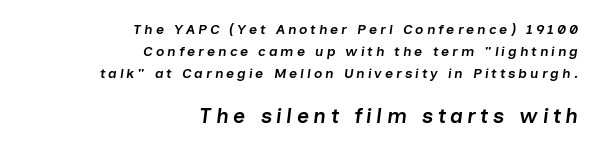
Firm but not heavy-handed strokes: this text is semibold. This is oblique type, the kind used for emphasis or titles. The paragraph has a hard right edge and a soft left edge. Baseline-to-baseline distance is the conventional proportion of letter height. Tracking here is generous; glyphs stand well apart from one another. Has an underline been added? It has not.
